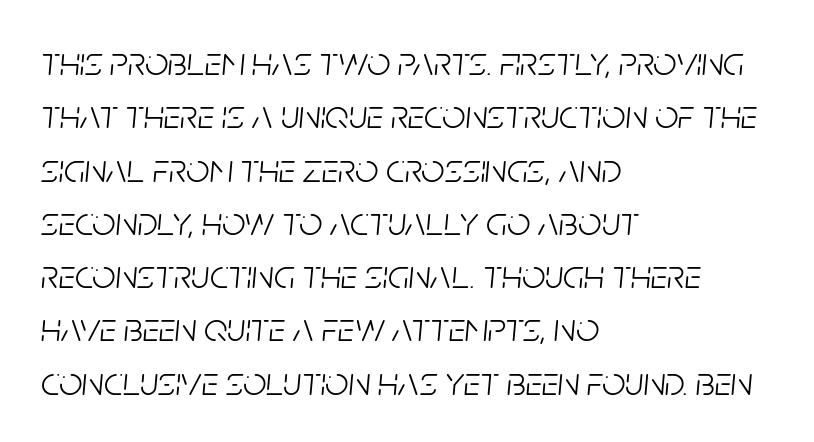
Q: Is the text bold? A: No.
Q: Is the text italic (slanted)? A: Yes, it leans right by about 5 degrees.
Q: Is the text underlined? A: No.
Q: How is the paragraph aligned? A: Left-aligned.
Q: Is the spacing between letters normal or unusually wide? A: Normal.
Q: Is the spacing between lines tight, normal or loose? A: Normal.
Q: Width (condensed, normal, or wide)? A: Condensed.
Q: Stroke contrast? A: Low.
Q: x-height? A: Large.
Q: Monospaced? A: No.
